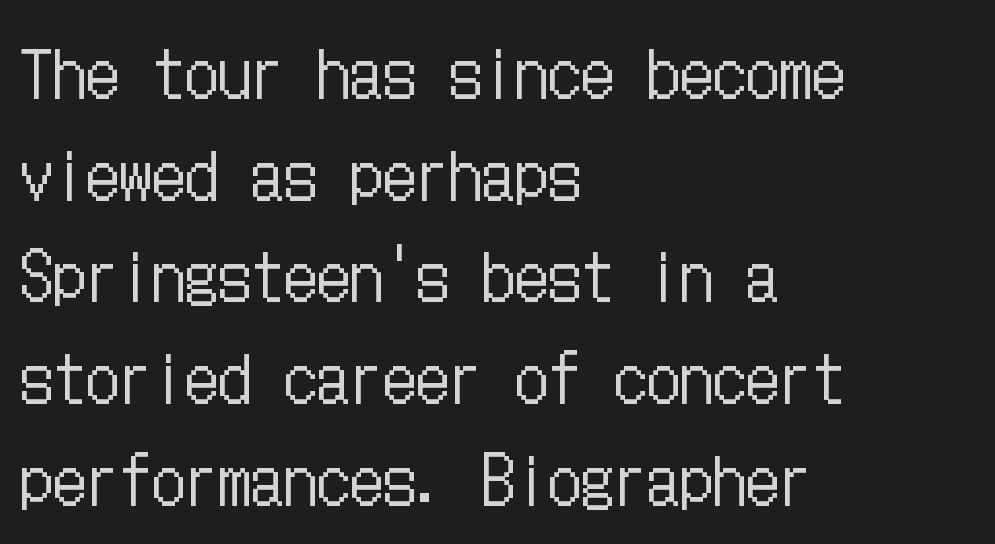
Q: Is the text bold? A: No.
Q: Is the text italic (slanted)? A: No, it is upright.
Q: Is the text underlined? A: No.
Q: How is the paragraph aligned? A: Left-aligned.
Q: Is the spacing between letters normal or unusually wide? A: Normal.
Q: Is the spacing between lines tight, normal or loose? A: Normal.
Q: Width (condensed, normal, or wide)? A: Condensed.
Q: Stroke contrast? A: Low.
Q: x-height? A: Medium.
